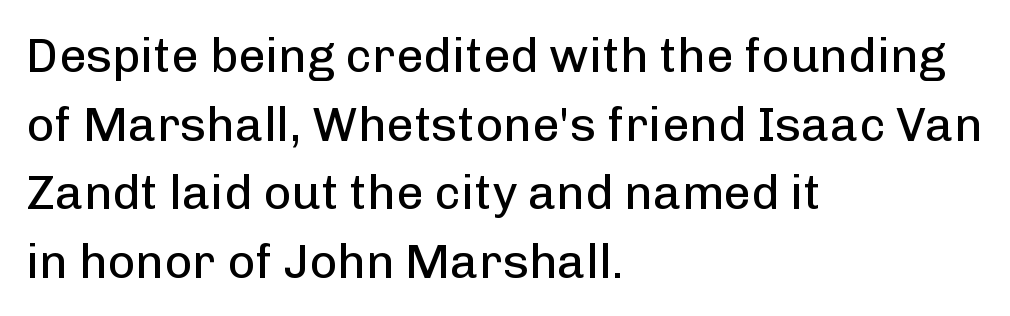
The gap between lines stays unmarked. Ordinary non-slanted type is in use. Does the copy run flush right? No — it runs flush left. Bold? No — there's no thickening of the strokes. Students, note that the glyphs here touch the page at normal intervals.
